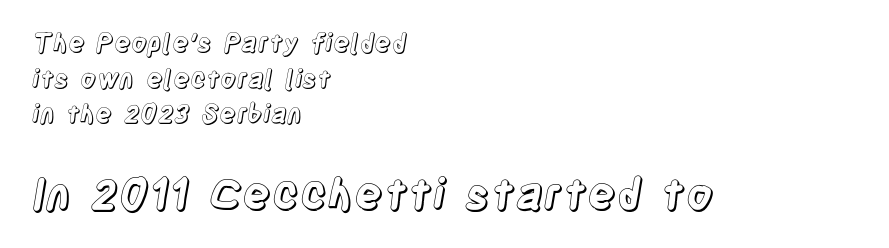
{"width": "condensed", "x_height": "large", "monospaced": "no", "underline": "no", "align": "left", "line_spacing": "normal", "line_spacing_ratio": 1.43, "letter_spacing": "normal", "letter_spacing_em": 0.0, "larger_block": "second", "size_ratio": 1.72, "glyph_px": 43}
